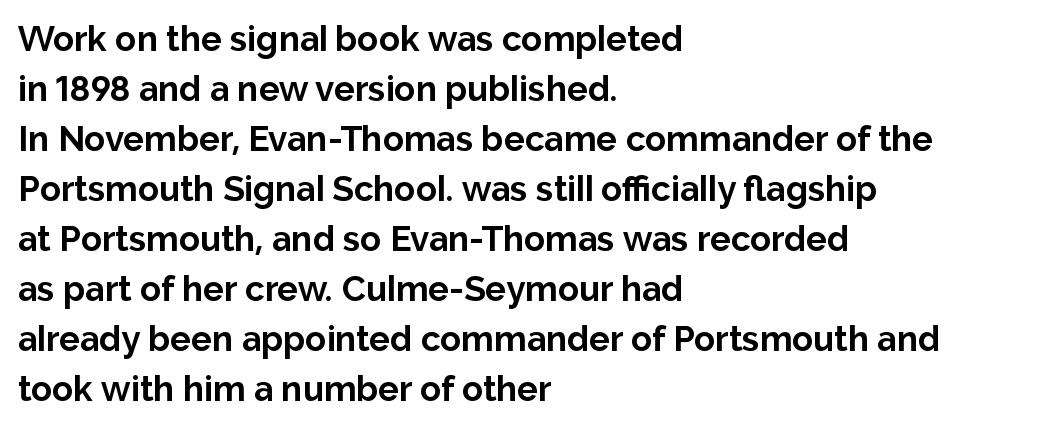
Q: Is the text bold? A: Yes.
Q: Is the text italic (slanted)? A: No, it is upright.
Q: Is the typeface a serif or a sans-serif typeface? A: Sans-serif.
Q: Is the text underlined? A: No.
Q: How is the paragraph aligned? A: Left-aligned.
Q: Is the spacing between letters normal or unusually wide? A: Normal.
Q: Is the spacing between lines tight, normal or loose? A: Normal.
Q: Width (condensed, normal, or wide)? A: Normal.
Q: Stroke contrast? A: Low.
Q: x-height? A: Medium.
Q: Monospaced? A: No.
